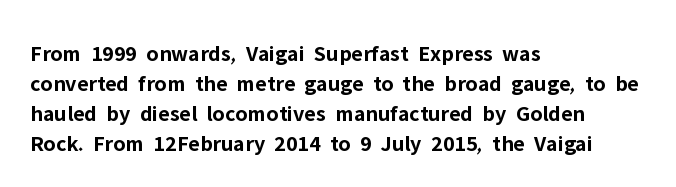
Q: Is the text bold? A: Yes.
Q: Is the text italic (slanted)? A: No, it is upright.
Q: Is the text underlined? A: No.
Q: How is the paragraph aligned? A: Left-aligned.
Q: Is the spacing between letters normal or unusually wide? A: Normal.
Q: Is the spacing between lines tight, normal or loose? A: Normal.
